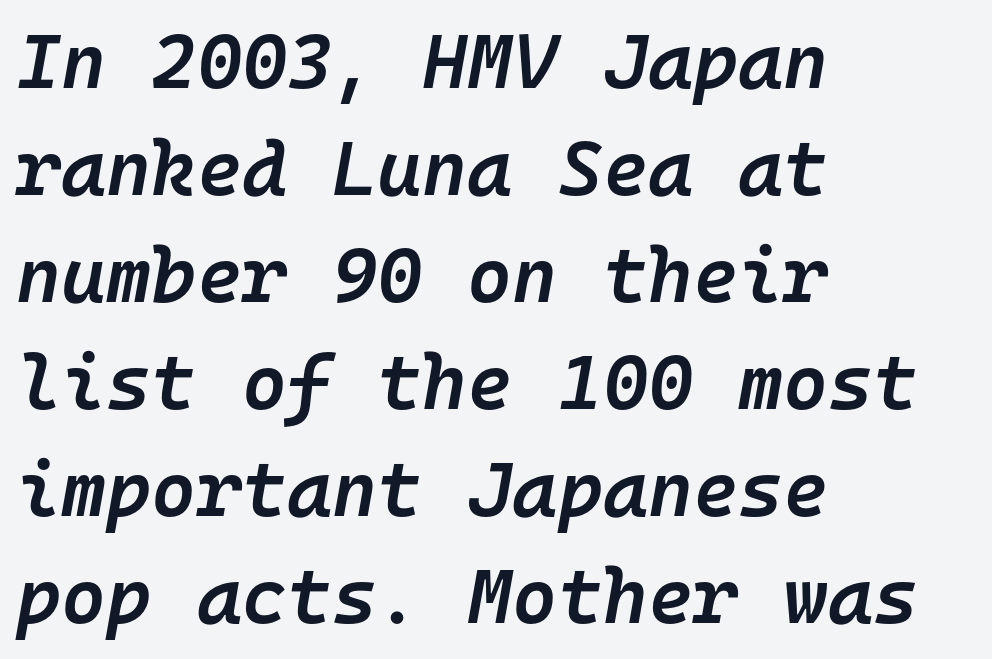
The image shows 77 px semibold type, italic (leaning right), monospaced; set left-aligned, normal line spacing (1.39x), normal letter spacing, not underlined; low stroke contrast and a medium x-height.
